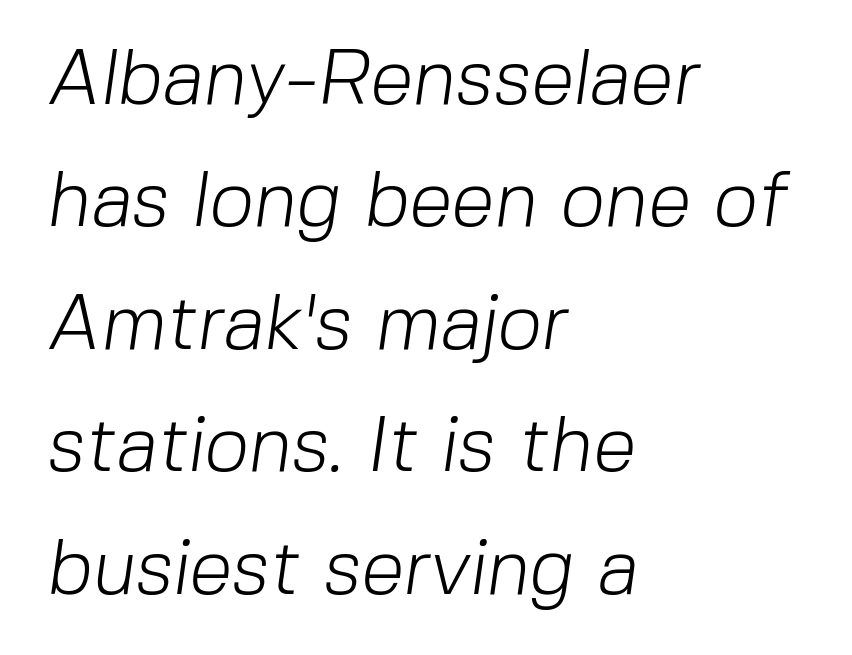
The image shows 78 px light sans-serif type; set left-aligned, normal line spacing (1.57x), normal letter spacing, not underlined; low stroke contrast and a medium x-height.
